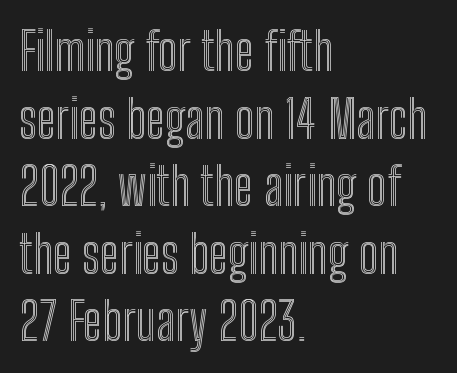
Q: Is the text italic (slanted)? A: No, it is upright.
Q: Is the text underlined? A: No.
Q: How is the paragraph aligned? A: Left-aligned.
Q: Is the spacing between letters normal or unusually wide? A: Normal.
Q: Is the spacing between lines tight, normal or loose? A: Normal.
Q: Width (condensed, normal, or wide)? A: Condensed.
Q: x-height? A: Medium.
Q: Monospaced? A: No.
